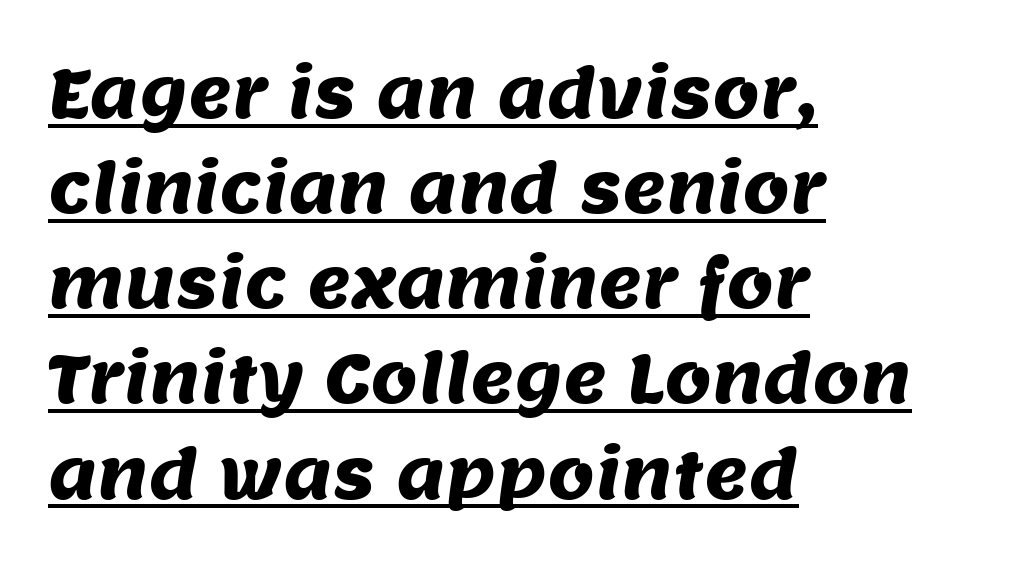
The image shows 67 px sans-serif type; set left-aligned, normal line spacing (1.42x), normal letter spacing, underlined; medium stroke contrast and a large x-height.
